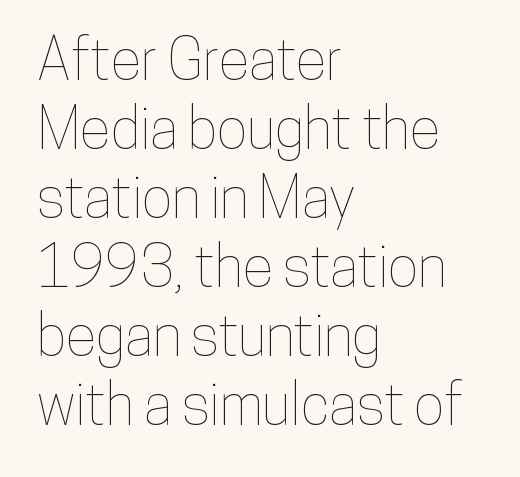
The lettering holds an erect, upright posture throughout. Each letter keeps its own natural width here, so spacing adapts to shape. Characters follow at the spacing the type designer built in. Check the space under the baseline: it is left empty. This sample is left-justified, so line endings fall wherever the words run out.
